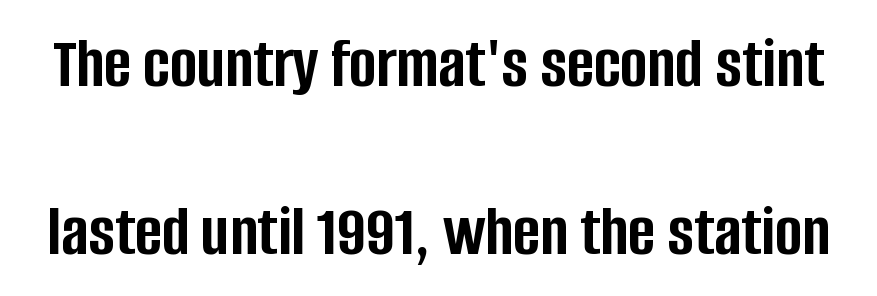
{"serif": "no", "italic": "no", "bold": "yes", "weight": "semibold", "width": "condensed", "stroke_contrast": "low", "x_height": "large", "monospaced": "no", "underline": "no", "line_spacing": "loose", "line_spacing_ratio": 2.3, "letter_spacing": "normal", "letter_spacing_em": 0.0, "glyph_px": 73}
